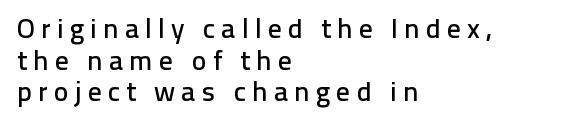
Notice how the passage keeps a crisp vertical edge on the left only. The letterforms stand isolated, each surrounded by extra space. Vertical spacing — tight. Proportional: the letters do not fall into vertical columns. Characters remain perfectly vertical along every line.
